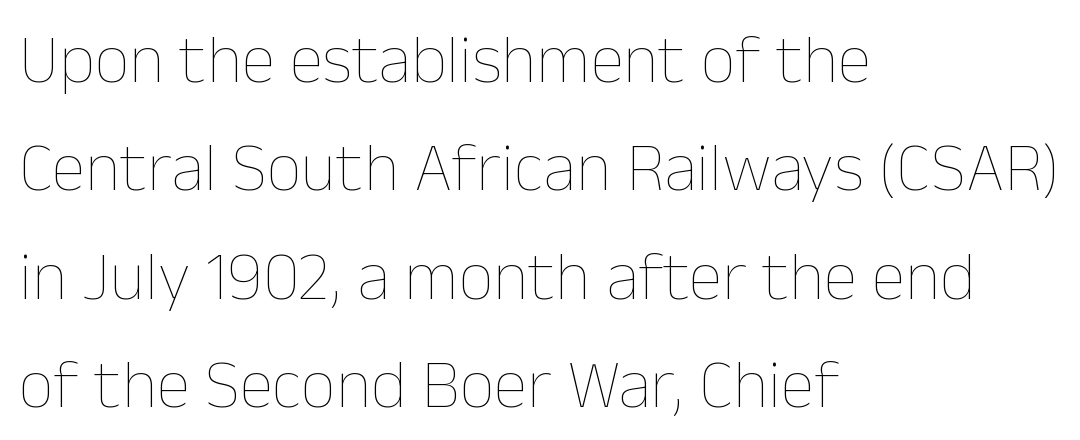
{"italic": "no", "bold": "no", "weight": "thin", "width": "normal", "stroke_contrast": "low", "x_height": "medium", "monospaced": "no", "underline": "no", "align": "left", "line_spacing": "normal", "line_spacing_ratio": 1.57, "letter_spacing": "normal", "letter_spacing_em": 0.0, "glyph_px": 69}
